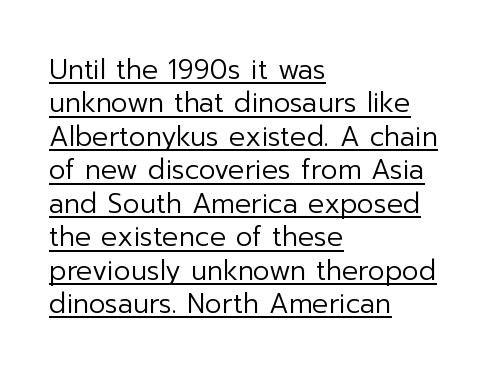
Stem width sits at or under what a default text font uses. Underlined type. One-word summary of the alignment: left. Tracking here is standard; glyphs follow each other at the usual distance.
